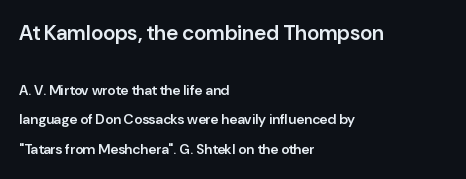
{"italic": "no", "bold": "semi", "underline": "no", "align": "left", "line_spacing": "loose", "line_spacing_ratio": 2.13, "letter_spacing": "normal", "letter_spacing_em": 0.0, "larger_block": "first", "size_ratio": 1.5, "glyph_px": 21}
